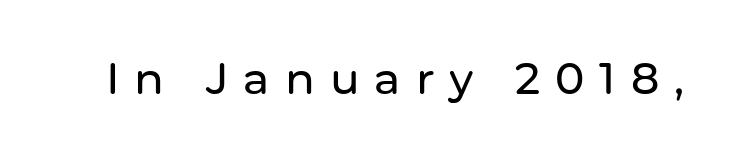
{"serif": "no", "italic": "no", "width": "normal", "stroke_contrast": "low", "x_height": "medium", "monospaced": "no", "underline": "no", "letter_spacing": "wide", "letter_spacing_em": 0.34, "glyph_px": 44}
